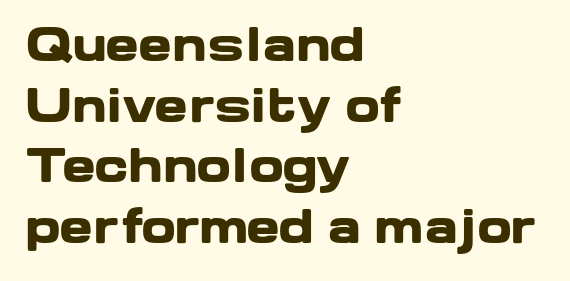
Q: Is the text bold? A: Yes.
Q: Is the text italic (slanted)? A: No, it is upright.
Q: Is the typeface a serif or a sans-serif typeface? A: Sans-serif.
Q: Is the text underlined? A: No.
Q: How is the paragraph aligned? A: Left-aligned.
Q: Is the spacing between letters normal or unusually wide? A: Normal.
Q: Is the spacing between lines tight, normal or loose? A: Normal.
Q: Width (condensed, normal, or wide)? A: Wide.
Q: Stroke contrast? A: Low.
Q: x-height? A: Medium.
Q: Monospaced? A: No.
